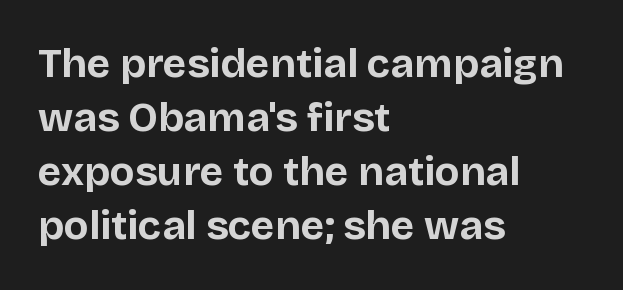
{"serif": "no", "italic": "no", "bold": "yes", "weight": "bold", "width": "normal", "stroke_contrast": "low", "x_height": "large", "monospaced": "no", "underline": "no", "align": "left", "line_spacing": "normal", "line_spacing_ratio": 1.32, "letter_spacing": "normal", "letter_spacing_em": 0.0, "glyph_px": 41}
